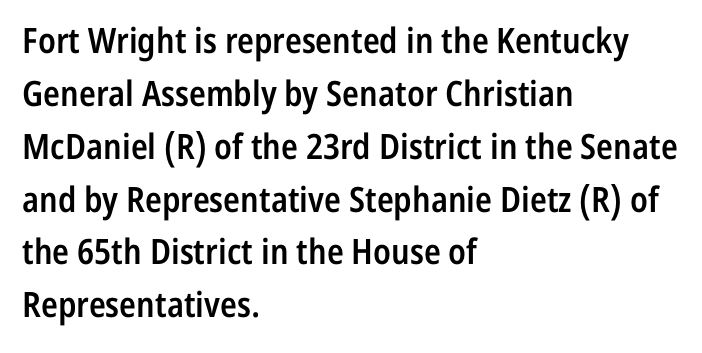
{"serif": "no", "italic": "no", "bold": "semi", "weight": "semibold", "width": "condensed", "stroke_contrast": "low", "x_height": "medium", "monospaced": "no", "underline": "no", "align": "left", "line_spacing": "normal", "line_spacing_ratio": 1.51, "letter_spacing": "normal", "letter_spacing_em": 0.0, "glyph_px": 35}
